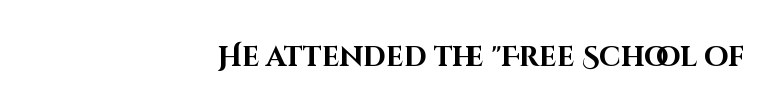
The image shows 28 px bold sans-serif type, upright; set right-aligned, normal letter spacing, not underlined; high stroke contrast and a large x-height.
